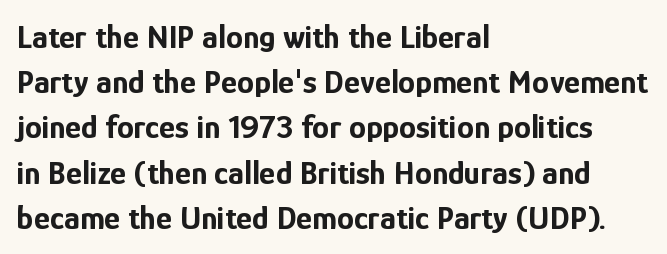
Q: Is the text bold? A: Yes.
Q: Is the text italic (slanted)? A: No, it is upright.
Q: Is the typeface a serif or a sans-serif typeface? A: Sans-serif.
Q: Is the text underlined? A: No.
Q: How is the paragraph aligned? A: Left-aligned.
Q: Is the spacing between letters normal or unusually wide? A: Normal.
Q: Is the spacing between lines tight, normal or loose? A: Normal.
Q: Width (condensed, normal, or wide)? A: Condensed.
Q: Stroke contrast? A: Low.
Q: x-height? A: Medium.
Q: Monospaced? A: No.
